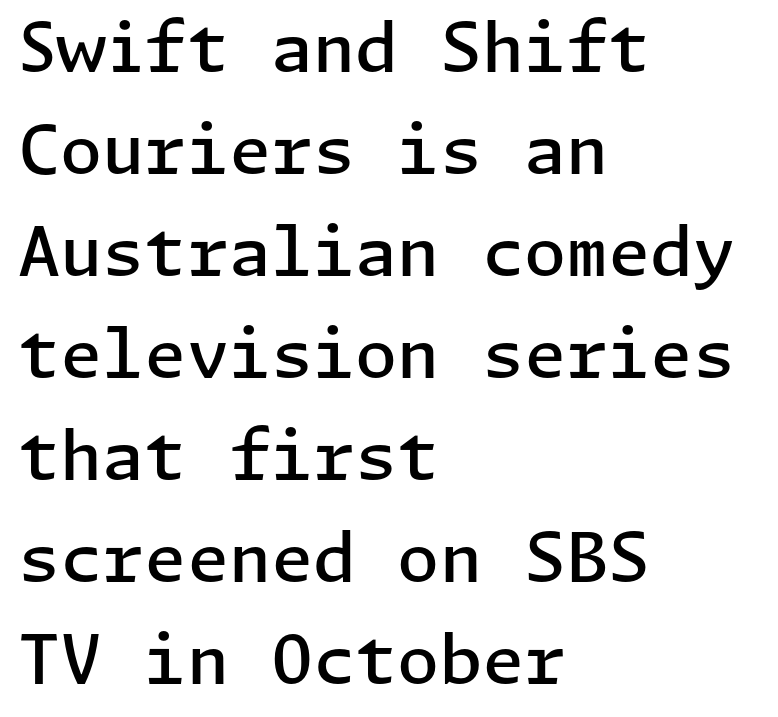
The image shows 68 px semibold sans-serif type, upright; set left-aligned, normal line spacing (1.5x), normal letter spacing, not underlined; low stroke contrast and a medium x-height.
